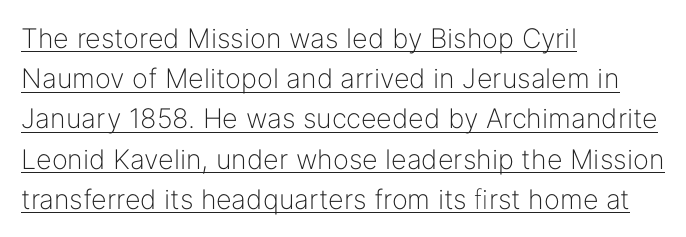
{"italic": "no", "bold": "no", "underline": "yes", "align": "left", "line_spacing": "normal", "line_spacing_ratio": 1.49, "letter_spacing": "normal", "letter_spacing_em": 0.0, "glyph_px": 27}
